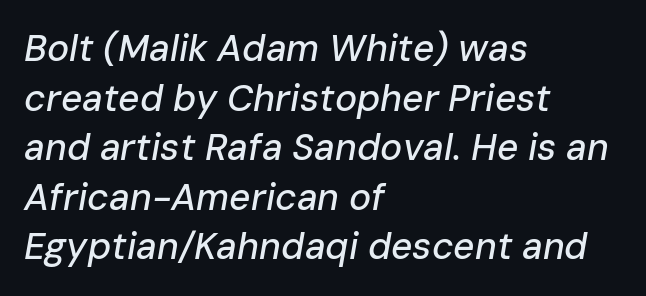
Q: Is the text italic (slanted)? A: Yes, it leans right by about 10 degrees.
Q: Is the text underlined? A: No.
Q: How is the paragraph aligned? A: Left-aligned.
Q: Is the spacing between letters normal or unusually wide? A: Normal.
Q: Is the spacing between lines tight, normal or loose? A: Normal.
Q: Width (condensed, normal, or wide)? A: Normal.
Q: Stroke contrast? A: Low.
Q: x-height? A: Medium.
Q: Monospaced? A: No.
